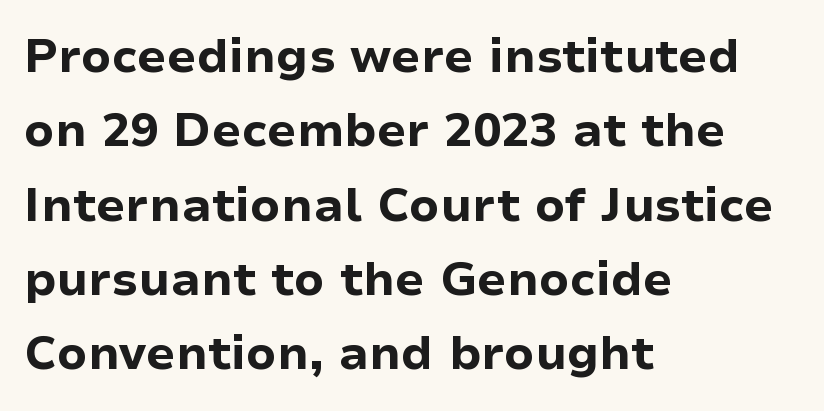
Q: Is the text bold? A: Yes.
Q: Is the text italic (slanted)? A: No, it is upright.
Q: Is the typeface a serif or a sans-serif typeface? A: Sans-serif.
Q: Is the text underlined? A: No.
Q: How is the paragraph aligned? A: Left-aligned.
Q: Is the spacing between letters normal or unusually wide? A: Normal.
Q: Is the spacing between lines tight, normal or loose? A: Normal.
Q: Width (condensed, normal, or wide)? A: Normal.
Q: Stroke contrast? A: Low.
Q: x-height? A: Medium.
Q: Monospaced? A: No.
